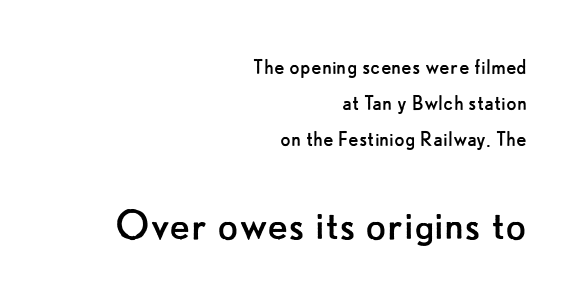
{"serif": "no", "italic": "no", "bold": "no", "weight": "regular", "width": "normal", "stroke_contrast": "low", "x_height": "small", "monospaced": "no", "underline": "no", "align": "right", "line_spacing": "normal", "line_spacing_ratio": 1.5, "letter_spacing": "normal", "letter_spacing_em": 0.0, "larger_block": "second", "size_ratio": 2.0, "glyph_px": 48}
